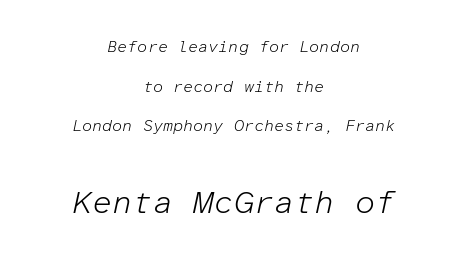
Q: Is the text bold? A: No.
Q: Is the text italic (slanted)? A: Yes, it leans right by about 12 degrees.
Q: Is the text underlined? A: No.
Q: How is the paragraph aligned? A: Centered.
Q: Is the spacing between letters normal or unusually wide? A: Normal.
Q: Is the spacing between lines tight, normal or loose? A: Loose.
Q: Which block of text is set in a larger size, the first (top) or the second (bottom)? A: The second (bottom) one.
Q: Width (condensed, normal, or wide)? A: Normal.
Q: Stroke contrast? A: Low.
Q: x-height? A: Medium.
Q: Monospaced? A: Yes.
